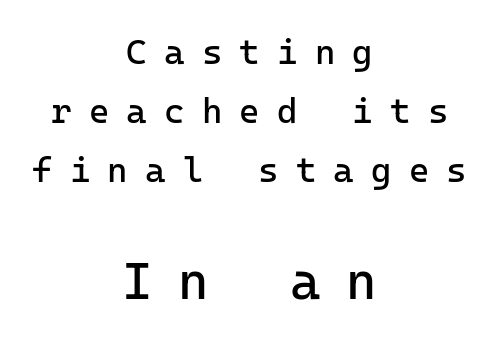
The zone under the glyphs is completely vacant. Is the stroke heavy? The answer is a plain regular-or-lighter. Observe the absence of serifs on each vertical stroke in this sample. Alignment: centered. Italic: no, the glyphs are upright roman. In this sample the second text group is rendered at the bigger scale.
